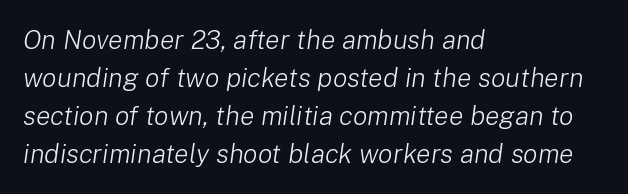
The image shows 27 px text type, italic (leaning right); set left-aligned, normal line spacing (1.41x), normal letter spacing, not underlined.
